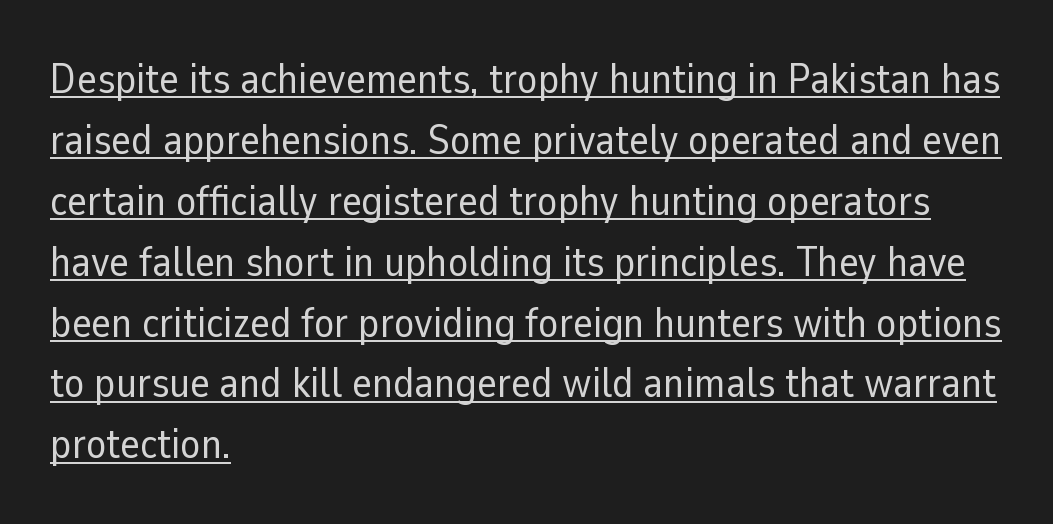
In terms of posture, this sample is upright. The line texture is even and compact thanks to regular tracking. Which margin do the lines hug? The left one — the right edge is uneven. These lines sit exactly where default settings would place them.
